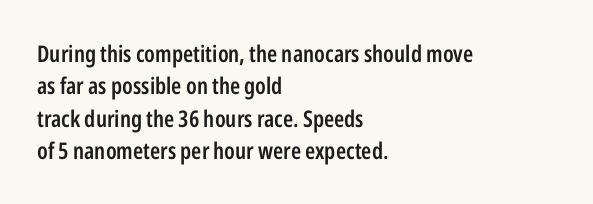
Compared with typical body copy, the letter spacing here is the same. The ragged edge is on the right, which tells us the setting is flush left. The line-height multiplier appears to be the usual default. Is the type bold? Partly — it's a semibold, heavier than regular but not fully bold. Style check: upright.
